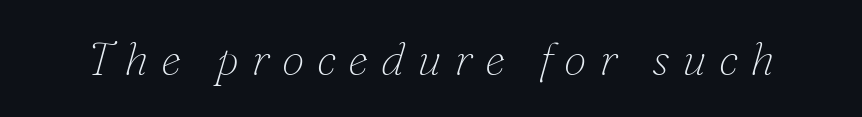
The image shows 46 px thin serif type, italic (leaning right); set unusually wide letter spacing (+0.27 em), not underlined; low stroke contrast and a small x-height.
